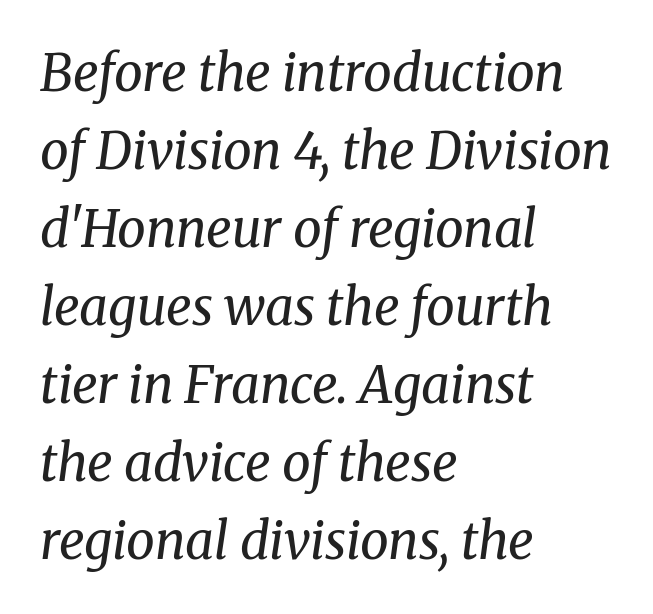
The face used here is proportionally spaced, like ordinary book or web type. If you drew a ruler down the left edge, every line would touch it. Small tapered or slab feet sit at the stroke ends, so this counts as serif. Letters rest on an invisible, unmarked baseline. Vertical spacing — default.
